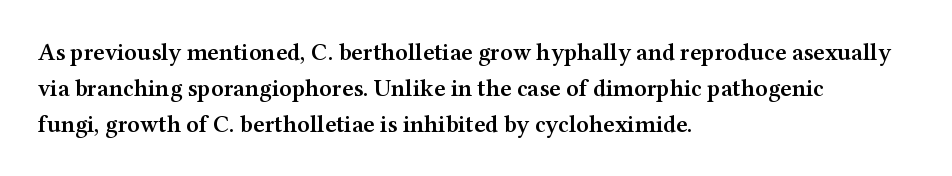
The image shows 24 px text type, upright; set left-aligned, normal line spacing (1.5x), normal letter spacing, not underlined.
